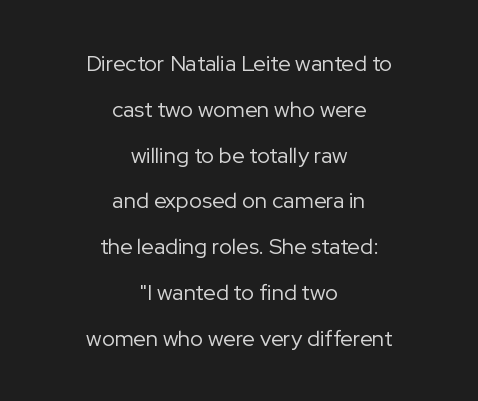
The lines are spread far apart with generous leading. Caption: standard tracking, unaltered. The lines are quadded center. Beneath every word, the page is bare. The font is comparable to plain body text, perhaps lighter.
